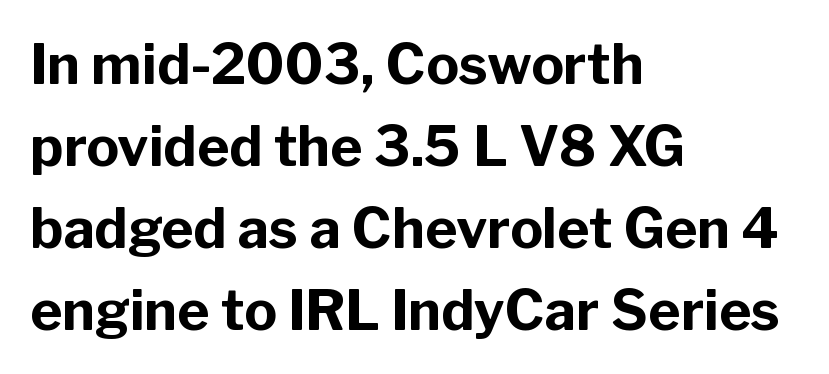
The image shows 55 px bold sans-serif type, upright; set left-aligned, normal line spacing (1.49x), normal letter spacing, not underlined; low stroke contrast and a medium x-height.
